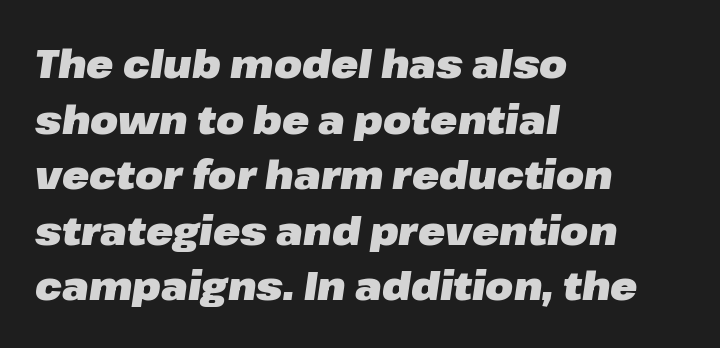
The string is rendered with underlining switched off. Does the copy run flush right? No — it runs flush left. Would a proofreader flag this as italicized? Yes. Vertical spacing — default.
